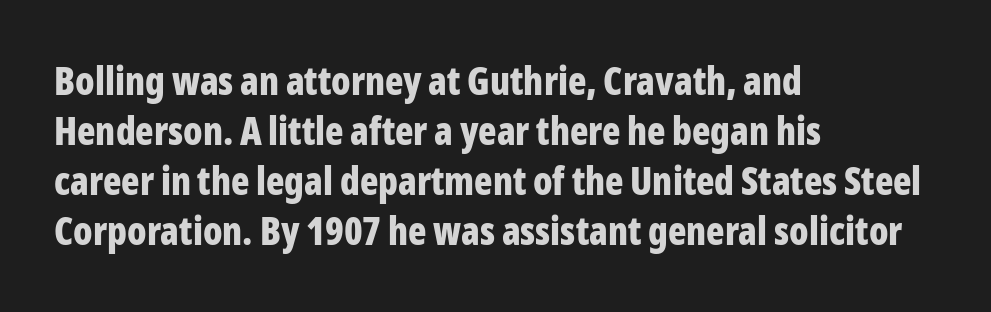
{"serif": "no", "italic": "no", "bold": "yes", "weight": "bold", "width": "condensed", "stroke_contrast": "low", "x_height": "medium", "monospaced": "no", "underline": "no", "align": "left", "line_spacing": "normal", "line_spacing_ratio": 1.32, "letter_spacing": "normal", "letter_spacing_em": 0.0, "glyph_px": 38}
